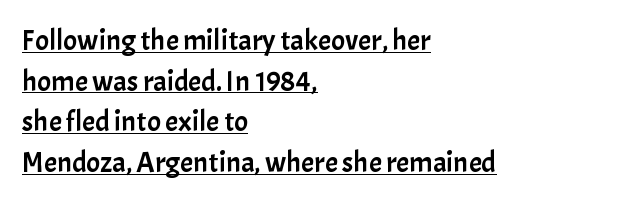
Q: Is the text italic (slanted)? A: No, it is upright.
Q: Is the typeface a serif or a sans-serif typeface? A: Sans-serif.
Q: Is the text underlined? A: Yes.
Q: How is the paragraph aligned? A: Left-aligned.
Q: Is the spacing between letters normal or unusually wide? A: Normal.
Q: Is the spacing between lines tight, normal or loose? A: Normal.
Q: Width (condensed, normal, or wide)? A: Normal.
Q: Stroke contrast? A: Low.
Q: x-height? A: Medium.
Q: Monospaced? A: No.
